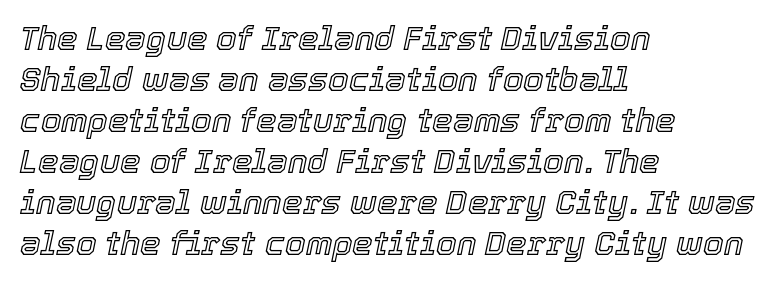
Q: Is the text italic (slanted)? A: Yes, it leans right by about 12 degrees.
Q: Is the text underlined? A: No.
Q: How is the paragraph aligned? A: Left-aligned.
Q: Is the spacing between letters normal or unusually wide? A: Normal.
Q: Width (condensed, normal, or wide)? A: Normal.
Q: x-height? A: Medium.
Q: Monospaced? A: No.
